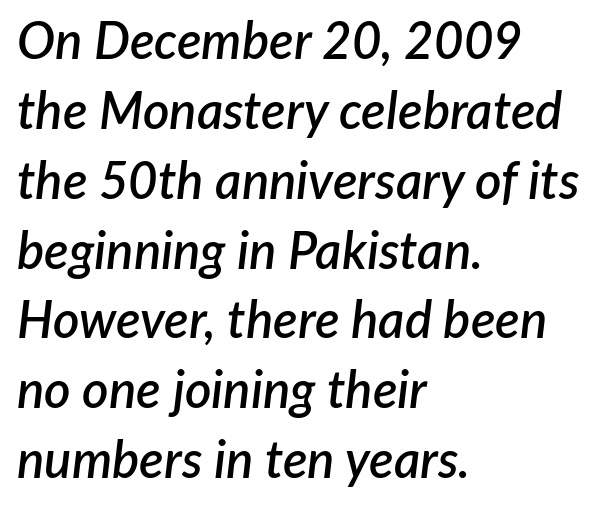
Q: Is the text bold? A: Semi-bold.
Q: Is the text italic (slanted)? A: Yes, it leans right by about 7 degrees.
Q: Is the text underlined? A: No.
Q: How is the paragraph aligned? A: Left-aligned.
Q: Is the spacing between letters normal or unusually wide? A: Normal.
Q: Is the spacing between lines tight, normal or loose? A: Normal.
Q: Width (condensed, normal, or wide)? A: Normal.
Q: Stroke contrast? A: Low.
Q: x-height? A: Medium.
Q: Monospaced? A: No.
